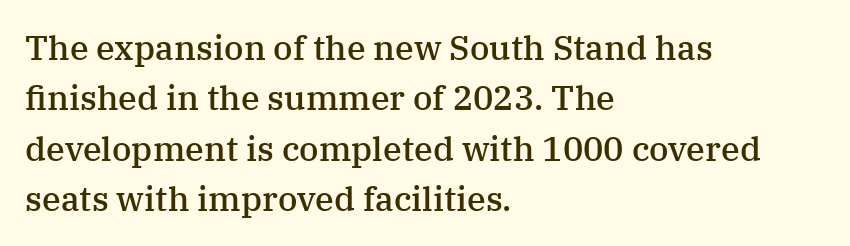
The image shows 34 px semibold serif type, upright; set left-aligned, normal line spacing (1.48x), normal letter spacing, not underlined; medium stroke contrast and a medium x-height.
